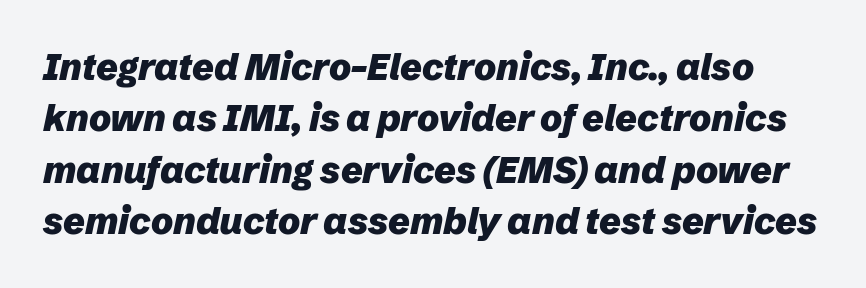
The image shows 37 px heavy type, italic (leaning right); set normal line spacing (1.39x), normal letter spacing, not underlined; low stroke contrast and a medium x-height.
